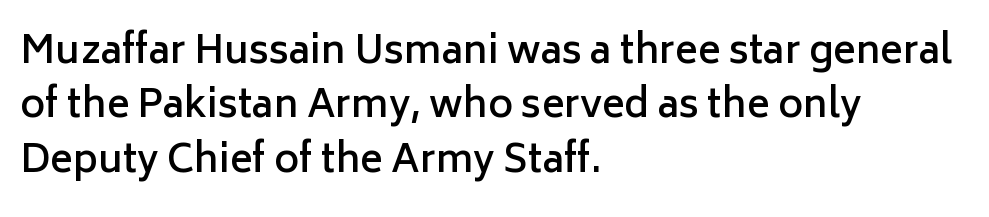
{"serif": "no", "italic": "no", "bold": "semi", "weight": "semibold", "width": "normal", "stroke_contrast": "low", "x_height": "medium", "monospaced": "no", "underline": "no", "align": "left", "line_spacing": "normal", "line_spacing_ratio": 1.43, "letter_spacing": "normal", "letter_spacing_em": 0.0, "glyph_px": 38}
